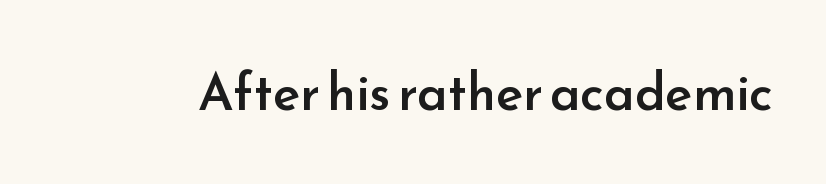
Glyph-to-glyph distance matches everyday printed text. This is the regular roman posture of the typeface. Set as a demibold, roughly 600 on the weight scale. Spacing verdict: proportional, widths tailored to each character. What kind of face is this? One without serifs — a sans.
